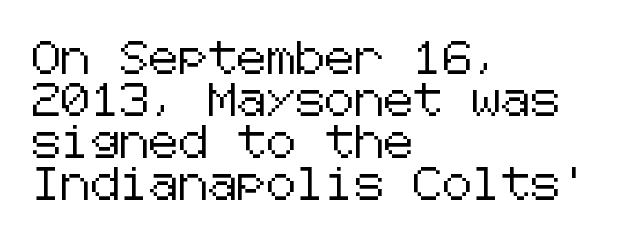
The image shows 33 px sans-serif type, upright; set left-aligned, normal line spacing (1.27x), normal letter spacing, not underlined; low stroke contrast and a medium x-height.
